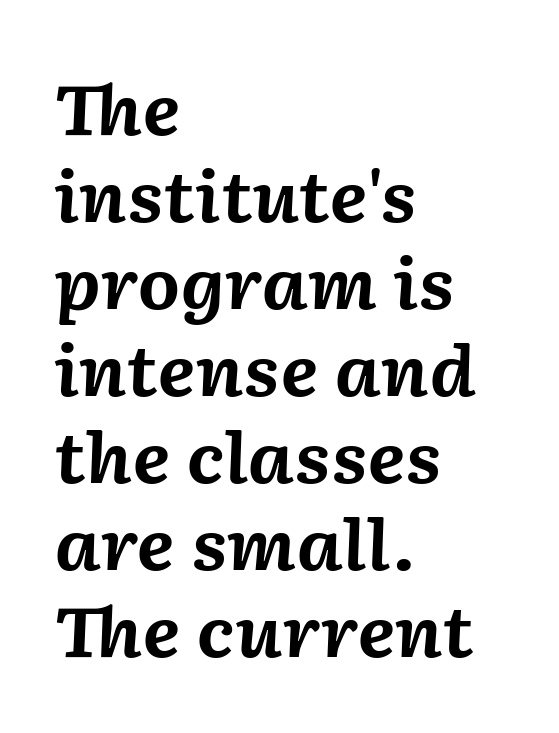
The image shows 68 px bold type, italic (leaning right); set left-aligned, normal line spacing (1.28x), normal letter spacing, not underlined; medium stroke contrast and a medium x-height.
